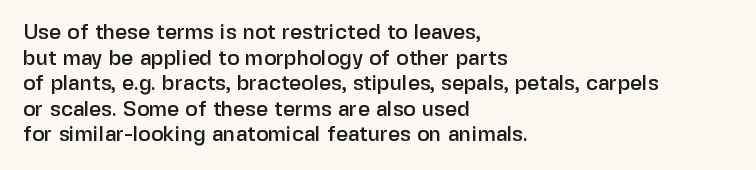
The image shows 21 px text type, upright; set left-aligned, line spacing 1.22x, normal letter spacing, not underlined.
